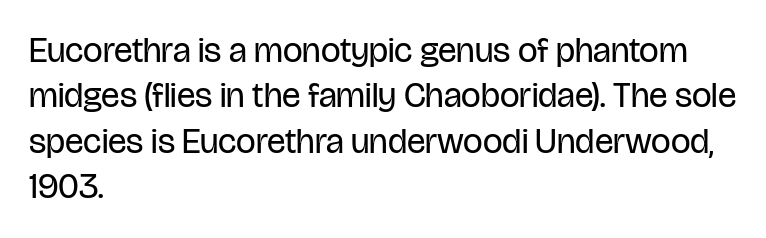
Think of a printed novel: that variable character pitch is what you see here. Leftover space on each line is placed entirely after the last word. It's the straight-up-and-down kind of type. The rows are spaced the way most documents space them. Underlining? Definitely not there.
